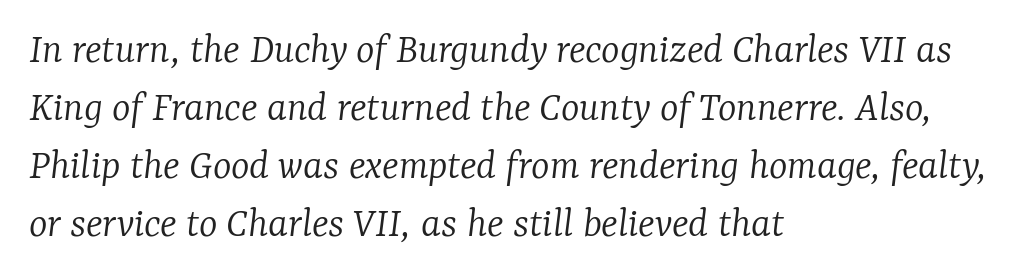
Compared with ordinary roman type, these characters are visibly tilted. The letters look calm and open, with moderate or lighter stems. Every row of glyphs begins at an identical x-position on the left. A bare baseline throughout the passage. The letters advance in unequal steps, a hallmark of proportional type. You can tell from the footed stems that serif type was used.
